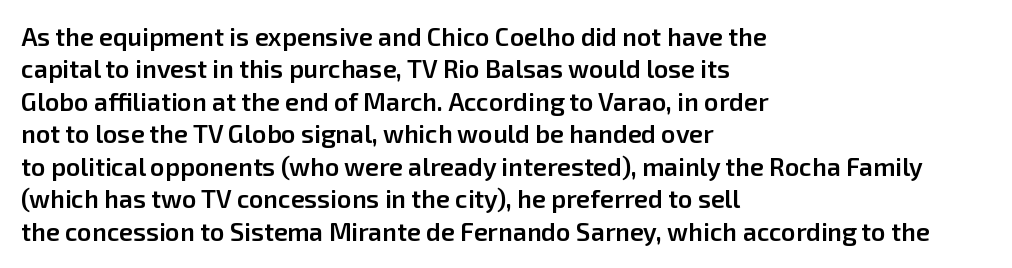
The type is set solid horizontally, with unmodified tracking. Check the space under the baseline: it is left empty. In terms of weight, the rendering is demibold, just under bold. This is the regular roman posture of the typeface.
